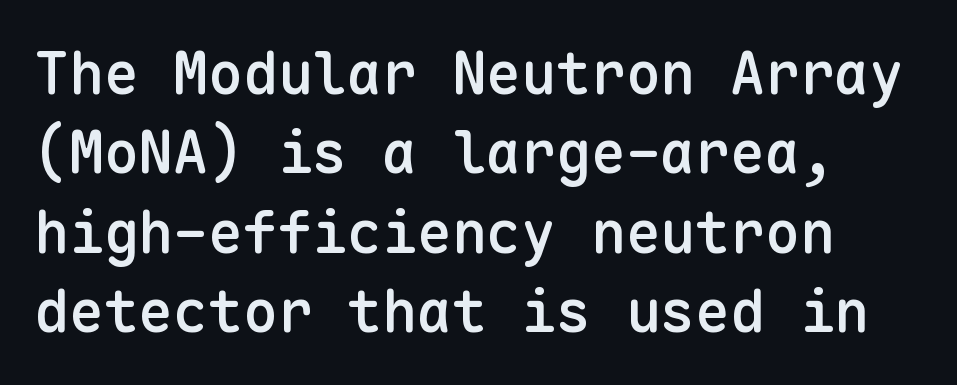
Q: Is the text bold? A: Semi-bold.
Q: Is the text italic (slanted)? A: No, it is upright.
Q: Is the typeface a serif or a sans-serif typeface? A: Sans-serif.
Q: Is the text underlined? A: No.
Q: Is the spacing between letters normal or unusually wide? A: Normal.
Q: Is the spacing between lines tight, normal or loose? A: Normal.
Q: Width (condensed, normal, or wide)? A: Normal.
Q: Stroke contrast? A: Low.
Q: x-height? A: Medium.
Q: Monospaced? A: Yes.
